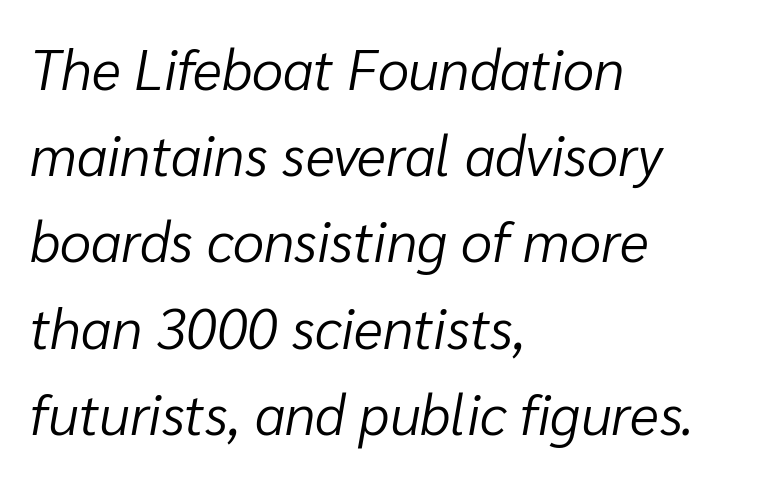
You could call the tracking neutral — neither tight nor loose. The gap between lines stays unmarked. A classic flush-left, rag-right setting is used for this passage. Stems here are at most as thick as an everyday book face. Is there much room between lines? A standard amount, neither cramped nor airy.
